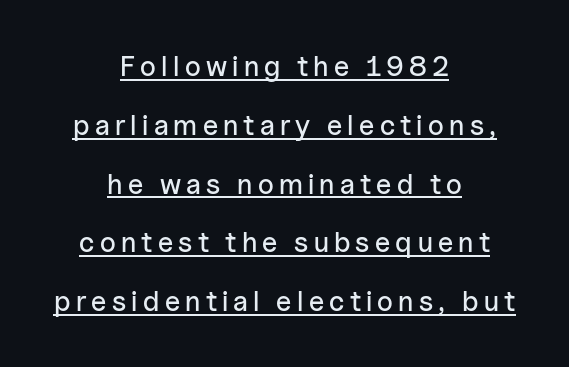
{"serif": "no", "italic": "no", "width": "normal", "stroke_contrast": "low", "x_height": "medium", "monospaced": "no", "underline": "yes", "align": "center", "line_spacing": "loose", "line_spacing_ratio": 2.1, "glyph_px": 28}
